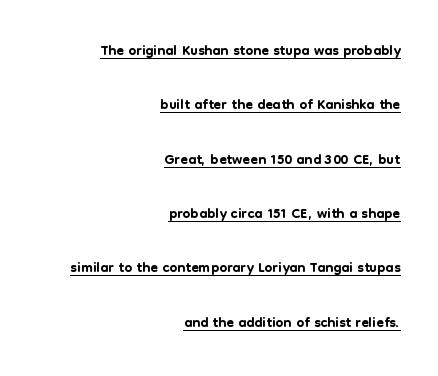
Compared with a flush-left layout, this one pins lines to the opposite, right side. The lettering stays uniformly vertical, giving the passage a roman look. Quick note: interline space is abundant. The lettering is marked with a stroke running underneath it. Between one letter and the next there's only the usual sliver of space.
